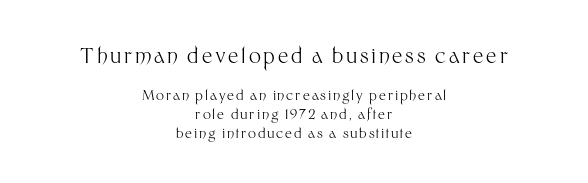
The image shows 21 px text type, upright; set centered, normal line spacing (1.35x), not underlined; the first (top) block is 1.5x larger.
